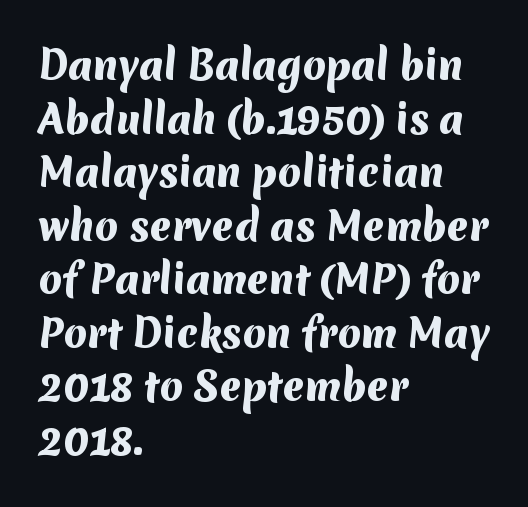
{"serif": "no", "bold": "yes", "weight": "heavy", "width": "normal", "stroke_contrast": "medium", "x_height": "medium", "monospaced": "no", "underline": "no", "align": "left", "line_spacing": "normal", "line_spacing_ratio": 1.41, "letter_spacing": "normal", "letter_spacing_em": 0.0, "glyph_px": 38}
